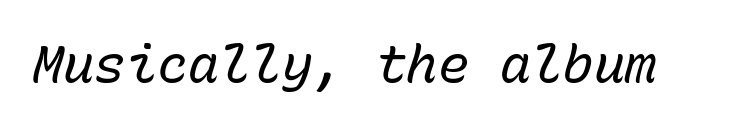
{"italic": "yes", "lean": "right", "slant_degrees": 15, "bold": "no", "weight": "regular", "width": "normal", "stroke_contrast": "low", "x_height": "medium", "monospaced": "yes", "underline": "no", "letter_spacing": "normal", "letter_spacing_em": 0.0, "glyph_px": 52}
